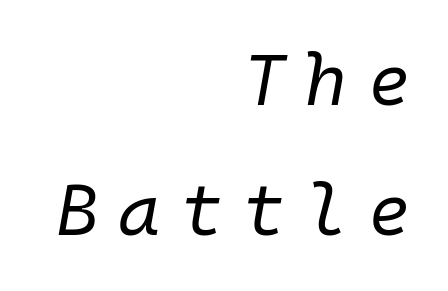
The type is letterspaced generously, with wide tracking. Stems and bowls with no extra thickness — not bold. Rule under the text: the space is simply empty. Which margin do the lines hug? The right one — the left edge is uneven.
